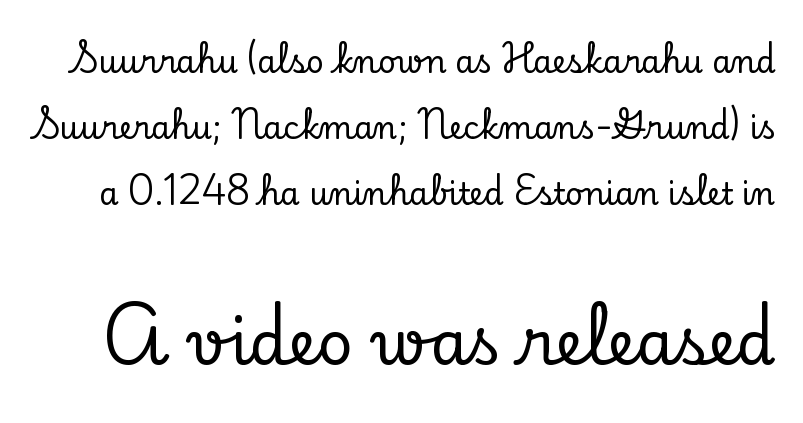
The image shows 62 px serif type, upright; set loose line spacing (2.13x), normal letter spacing, not underlined; the second (bottom) block is 2.0x larger; low stroke contrast and a small x-height.
